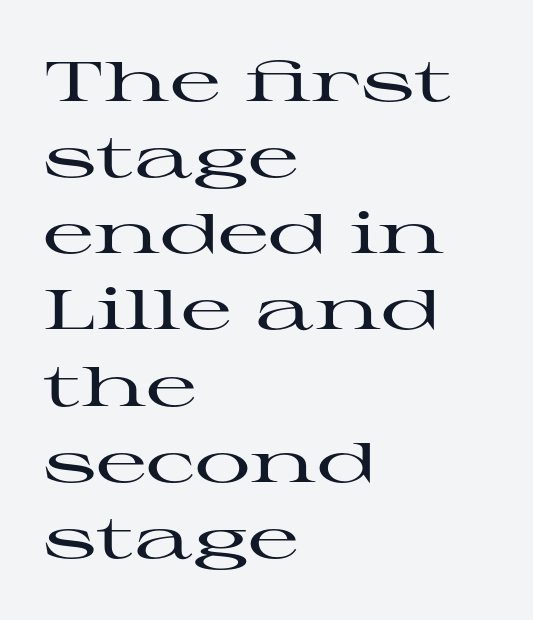
Q: Is the text italic (slanted)? A: No, it is upright.
Q: Is the typeface a serif or a sans-serif typeface? A: Serif.
Q: Is the text underlined? A: No.
Q: How is the paragraph aligned? A: Left-aligned.
Q: Is the spacing between letters normal or unusually wide? A: Normal.
Q: Is the spacing between lines tight, normal or loose? A: Normal.
Q: Width (condensed, normal, or wide)? A: Wide.
Q: Stroke contrast? A: High.
Q: x-height? A: Medium.
Q: Monospaced? A: No.
